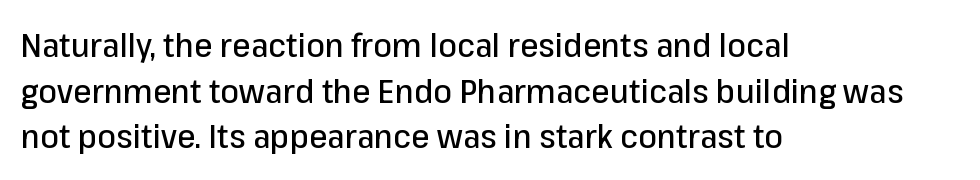
{"serif": "no", "italic": "no", "width": "normal", "stroke_contrast": "low", "x_height": "medium", "monospaced": "no", "underline": "no", "align": "left", "line_spacing": "normal", "line_spacing_ratio": 1.38, "letter_spacing": "normal", "letter_spacing_em": 0.0, "glyph_px": 33}
